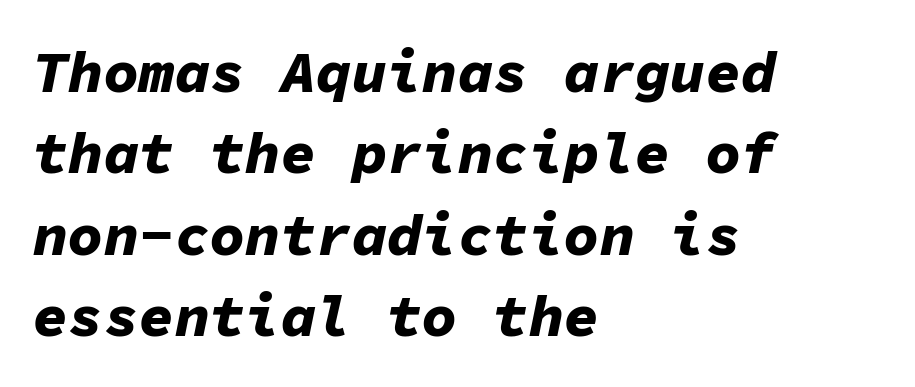
Q: Is the text bold? A: Yes.
Q: Is the text italic (slanted)? A: Yes, it leans right by about 11 degrees.
Q: Is the text underlined? A: No.
Q: How is the paragraph aligned? A: Left-aligned.
Q: Is the spacing between letters normal or unusually wide? A: Normal.
Q: Is the spacing between lines tight, normal or loose? A: Normal.
Q: Width (condensed, normal, or wide)? A: Normal.
Q: Stroke contrast? A: Low.
Q: x-height? A: Medium.
Q: Monospaced? A: Yes.
